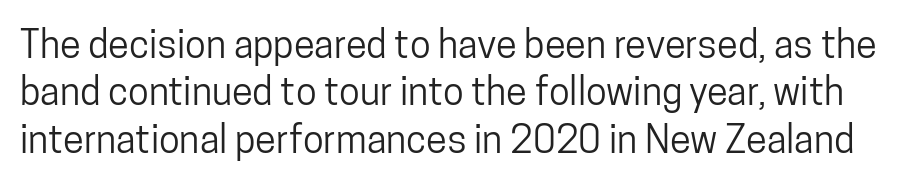
The image shows 38 px condensed sans-serif type, upright; set normal line spacing (1.25x), normal letter spacing, not underlined; low stroke contrast and a medium x-height.
